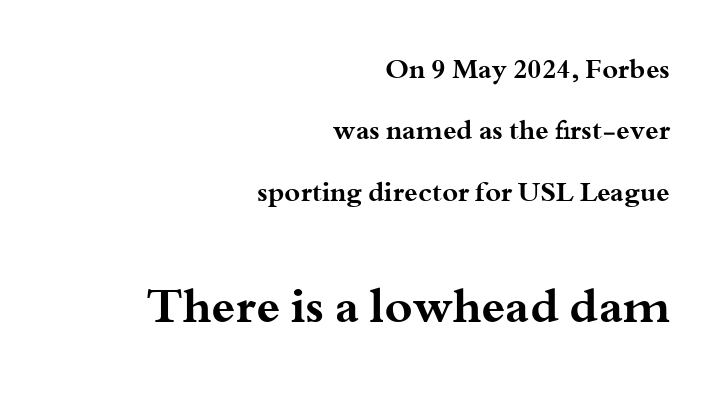
{"serif": "yes", "italic": "no", "bold": "yes", "weight": "bold", "width": "wide", "stroke_contrast": "medium", "x_height": "small", "monospaced": "no", "underline": "no", "align": "right", "line_spacing": "loose", "line_spacing_ratio": 2.27, "letter_spacing": "normal", "letter_spacing_em": 0.0, "larger_block": "second", "size_ratio": 1.78, "glyph_px": 48}
